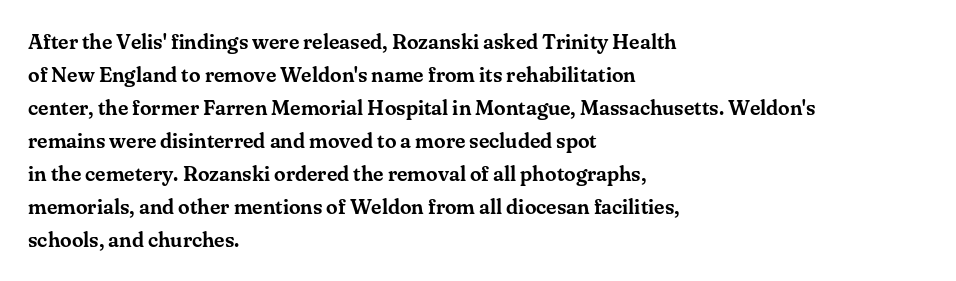
{"italic": "no", "underline": "no", "align": "left", "line_spacing": "normal", "line_spacing_ratio": 1.57, "letter_spacing": "normal", "letter_spacing_em": 0.0, "glyph_px": 21}
